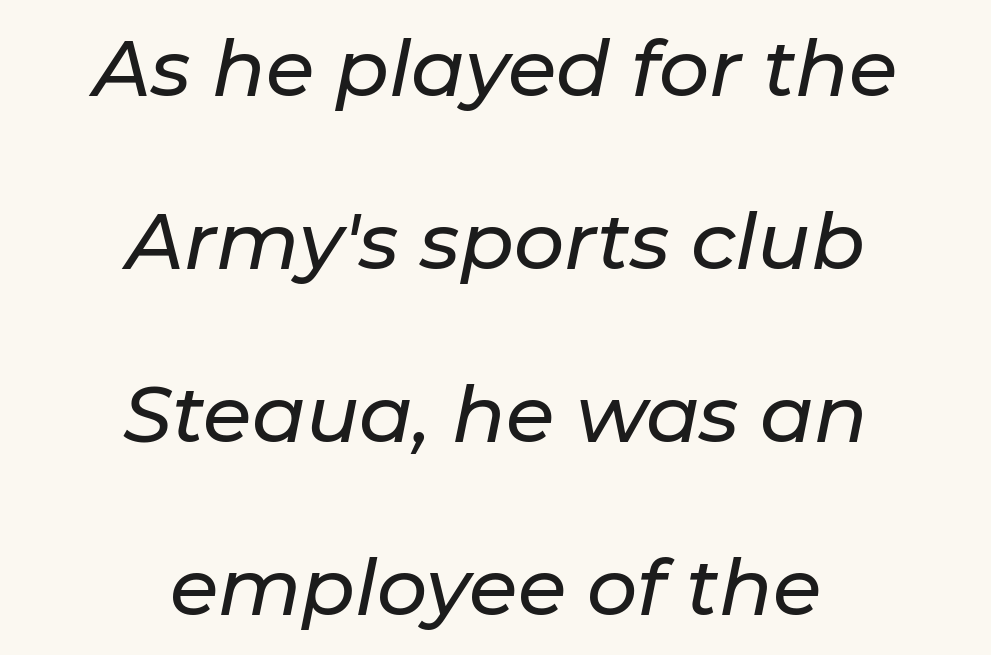
Is this a fixed-width face? No — the glyphs have proportional, varying widths. Horizontally, the lines are justified to the midpoint only. Standard letterfit; no display-style spreading of the glyphs. Slanted lettering throughout. Descender tails drop into unmarked territory.
